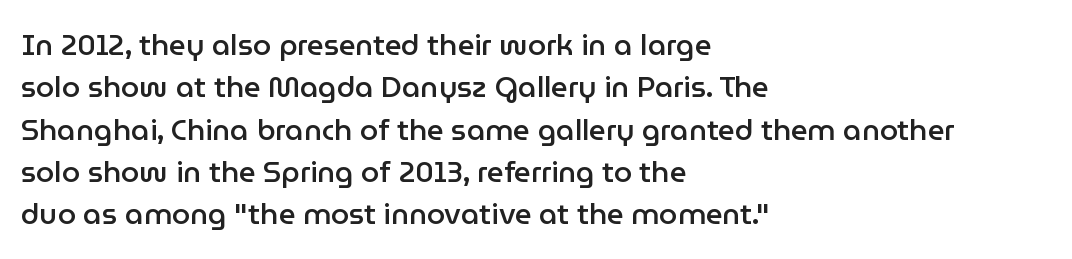
Q: Is the text bold? A: Semi-bold.
Q: Is the text italic (slanted)? A: No, it is upright.
Q: Is the typeface a serif or a sans-serif typeface? A: Sans-serif.
Q: Is the text underlined? A: No.
Q: How is the paragraph aligned? A: Left-aligned.
Q: Is the spacing between letters normal or unusually wide? A: Normal.
Q: Is the spacing between lines tight, normal or loose? A: Normal.
Q: Width (condensed, normal, or wide)? A: Normal.
Q: Stroke contrast? A: Low.
Q: x-height? A: Medium.
Q: Monospaced? A: No.
